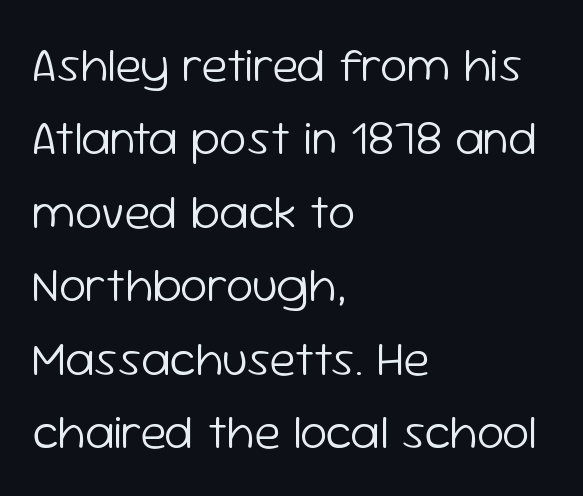
The text was rendered using a sans face with plain stroke endings. Casual observation: everything's shoved over to the left. No extra ink here — the face is not bold. Do the characters align in a grid? No, the font is proportional. The rendering keeps characters at their native spacing. A roman cut, with each character standing at attention.
